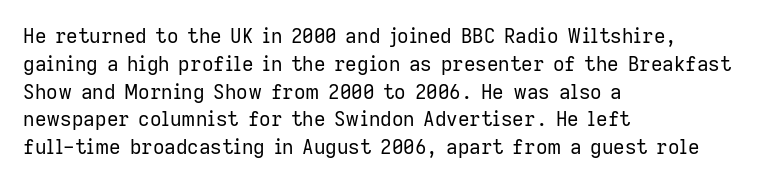
{"italic": "no", "bold": "no", "underline": "no", "align": "left", "line_spacing": "normal", "line_spacing_ratio": 1.39, "letter_spacing": "normal", "letter_spacing_em": 0.0, "glyph_px": 20}
